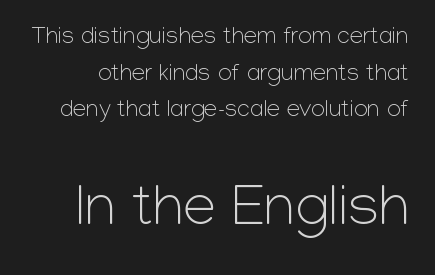
{"serif": "no", "italic": "no", "bold": "no", "weight": "light", "width": "normal", "stroke_contrast": "low", "x_height": "medium", "monospaced": "no", "underline": "no", "line_spacing": "normal", "line_spacing_ratio": 1.53, "letter_spacing": "normal", "letter_spacing_em": 0.0, "larger_block": "second", "size_ratio": 2.46, "glyph_px": 59}
